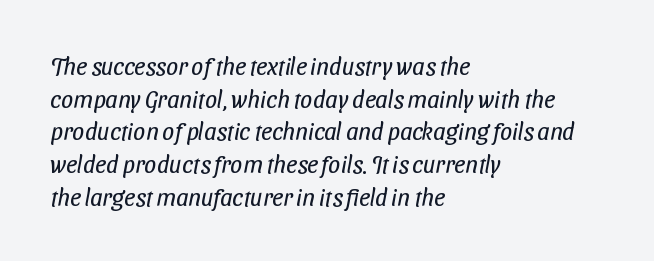
{"bold": "no", "underline": "no", "align": "left", "line_spacing": "normal", "line_spacing_ratio": 1.36, "letter_spacing": "normal", "letter_spacing_em": 0.0, "glyph_px": 24}
